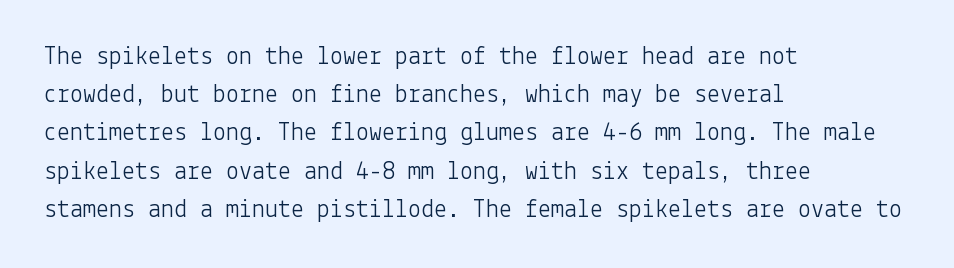
The image shows 26 px text type, upright; set left-aligned, normal line spacing (1.47x), normal letter spacing, not underlined.
